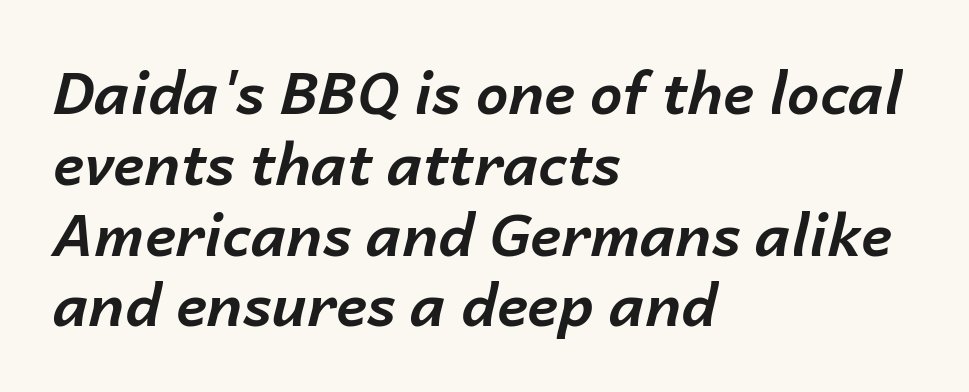
{"italic": "yes", "lean": "right", "slant_degrees": 14, "bold": "yes", "weight": "bold", "width": "normal", "stroke_contrast": "low", "x_height": "medium", "monospaced": "no", "underline": "no", "align": "left", "line_spacing_ratio": 1.22, "letter_spacing": "normal", "letter_spacing_em": 0.0, "glyph_px": 58}
